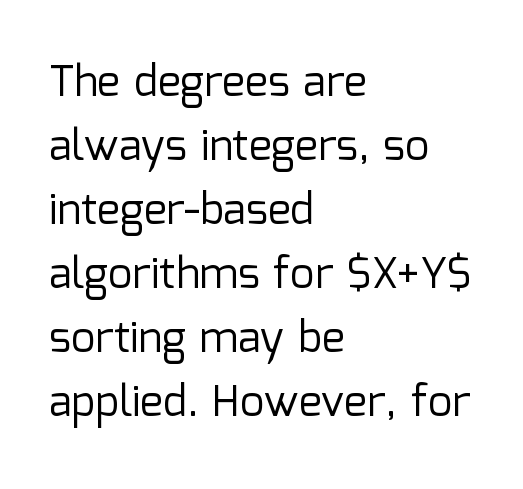
Think of a printed novel: that variable character pitch is what you see here. The paragraph has a hard left edge and a soft right edge. In terms of letterspacing, this is plain default setting. The glyphs in this specimen are sans serif. Each new line begins a customary step beneath the previous one. A clean baseline with only descenders dipping below it.
